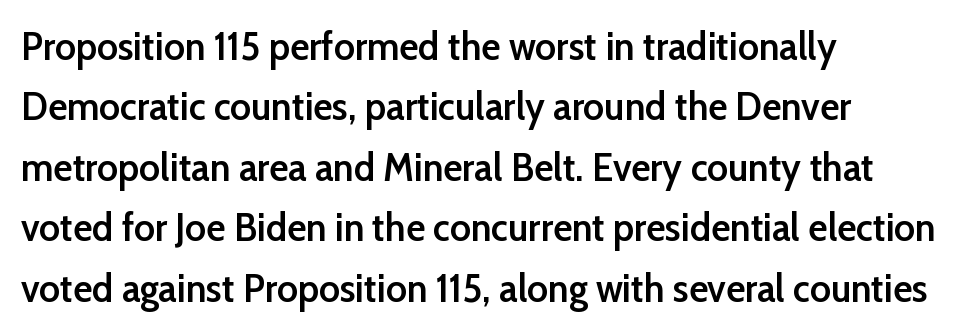
{"serif": "no", "italic": "no", "bold": "semi", "weight": "semibold", "width": "normal", "stroke_contrast": "low", "x_height": "medium", "monospaced": "no", "underline": "no", "align": "left", "line_spacing": "normal", "line_spacing_ratio": 1.51, "letter_spacing": "normal", "letter_spacing_em": 0.0, "glyph_px": 40}
